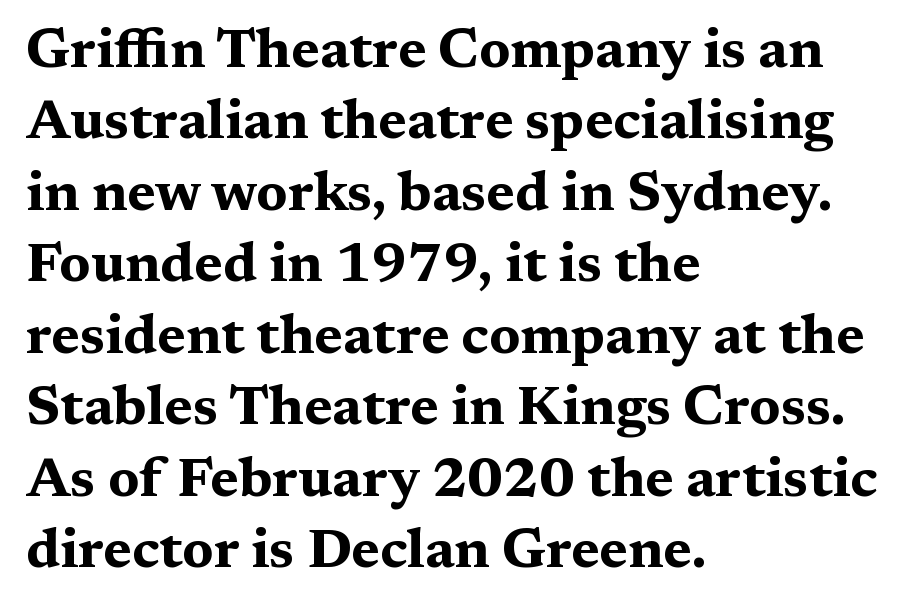
It's the straight-up-and-down kind of type. The rendering keeps characters at their native spacing. Heft: maximum for text — a bold. The rendering uses a moderate line-height, typical for paragraphs. A student would call this left alignment; a typographer would say flush left, rag right. The gap between lines stays unmarked.
